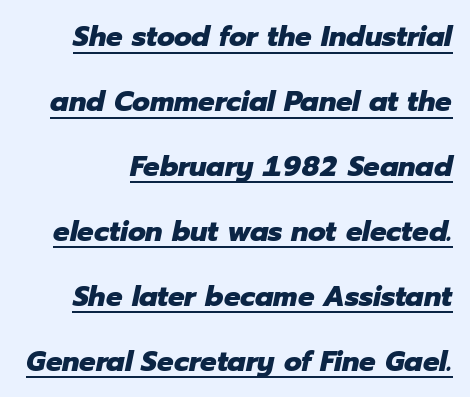
{"italic": "yes", "lean": "right", "slant_degrees": 12, "bold": "yes", "weight": "heavy", "width": "normal", "stroke_contrast": "low", "x_height": "medium", "monospaced": "no", "underline": "yes", "line_spacing": "loose", "line_spacing_ratio": 2.24, "letter_spacing": "normal", "letter_spacing_em": 0.0, "glyph_px": 29}
